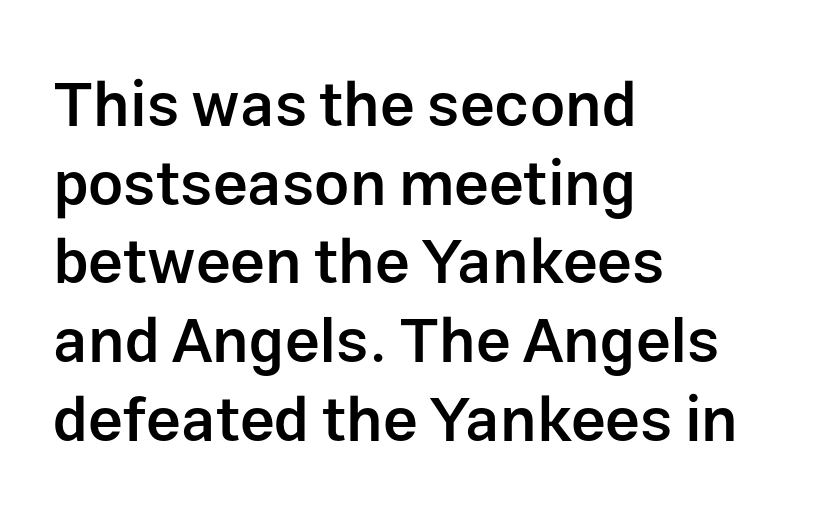
Q: Is the text bold? A: Semi-bold.
Q: Is the text italic (slanted)? A: No, it is upright.
Q: Is the typeface a serif or a sans-serif typeface? A: Sans-serif.
Q: Is the text underlined? A: No.
Q: How is the paragraph aligned? A: Left-aligned.
Q: Is the spacing between letters normal or unusually wide? A: Normal.
Q: Is the spacing between lines tight, normal or loose? A: Normal.
Q: Width (condensed, normal, or wide)? A: Normal.
Q: Stroke contrast? A: Low.
Q: x-height? A: Medium.
Q: Monospaced? A: No.
